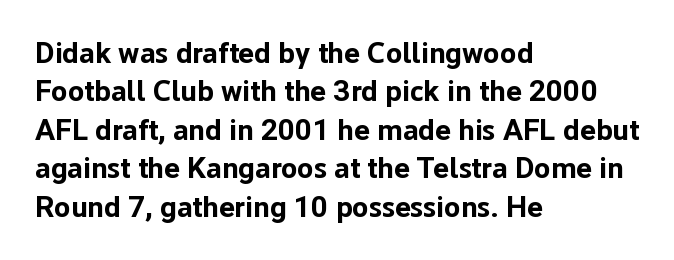
Q: Is the text bold? A: Yes.
Q: Is the text italic (slanted)? A: No, it is upright.
Q: Is the typeface a serif or a sans-serif typeface? A: Sans-serif.
Q: Is the text underlined? A: No.
Q: How is the paragraph aligned? A: Left-aligned.
Q: Is the spacing between letters normal or unusually wide? A: Normal.
Q: Is the spacing between lines tight, normal or loose? A: Normal.
Q: Width (condensed, normal, or wide)? A: Normal.
Q: Stroke contrast? A: Low.
Q: x-height? A: Medium.
Q: Monospaced? A: No.
